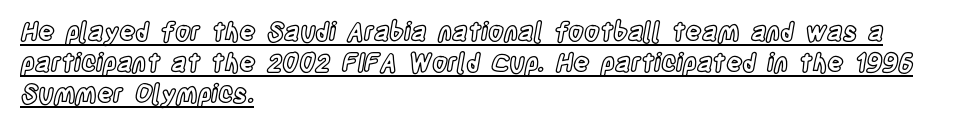
The image shows 25 px text type; set left-aligned, line spacing 1.24x, normal letter spacing, underlined.
